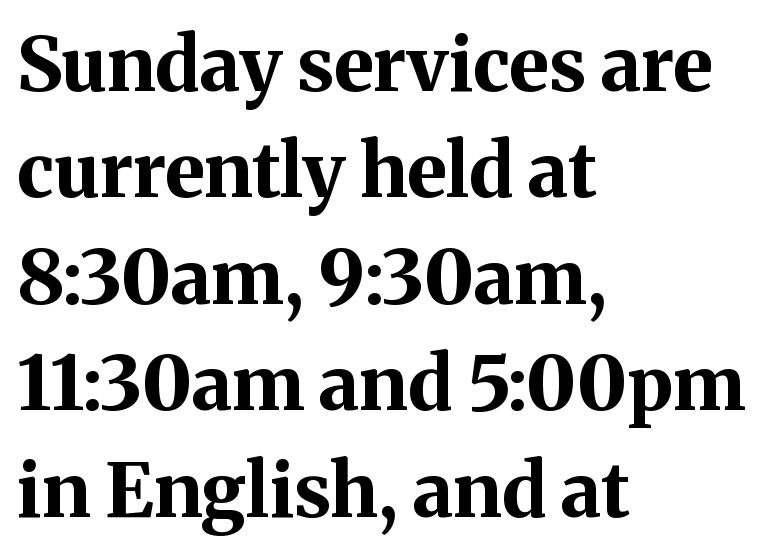
{"serif": "yes", "italic": "no", "bold": "yes", "weight": "bold", "width": "normal", "stroke_contrast": "medium", "x_height": "medium", "monospaced": "no", "underline": "no", "align": "left", "line_spacing": "normal", "line_spacing_ratio": 1.42, "letter_spacing": "normal", "letter_spacing_em": 0.0, "glyph_px": 75}
